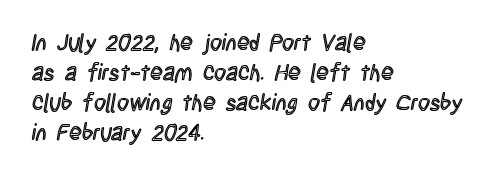
The image shows 23 px text type; set left-aligned, normal line spacing (1.3x), normal letter spacing, not underlined.
